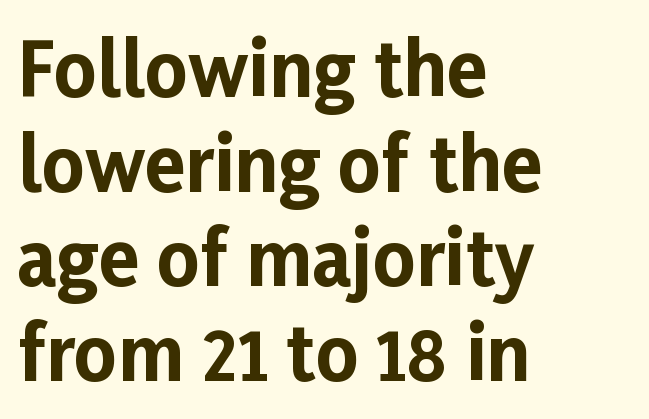
Strokes here are thick enough to call this a true bold. Successive baselines arrive at the customary interval. The specimen omits any rule beneath the text block's lines. No feet cap the strokes, marking this as sans-serif type. The letters stand upright; this is a roman face. All the whitespace from short lines collects on the right.
